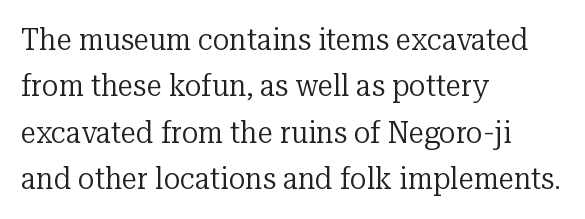
Short note: letters normally spaced. Serif or sans? Serif — the stroke terminals have little feet. Words float on clear page, feet unadorned. Each line starts at the same left margin while the right side varies.
